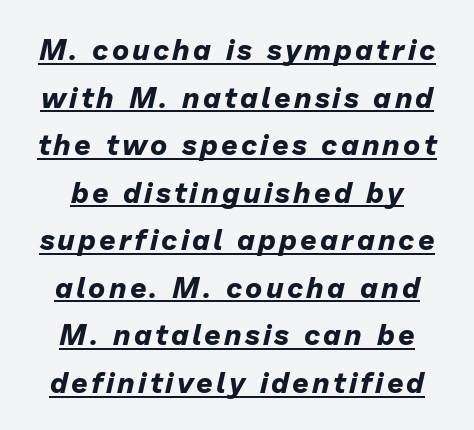
Q: Is the text bold? A: Yes.
Q: Is the text italic (slanted)? A: Yes, it leans right by about 13 degrees.
Q: Is the text underlined? A: Yes.
Q: Is the spacing between lines tight, normal or loose? A: Normal.
Q: Width (condensed, normal, or wide)? A: Normal.
Q: Stroke contrast? A: Low.
Q: x-height? A: Medium.
Q: Monospaced? A: No.
